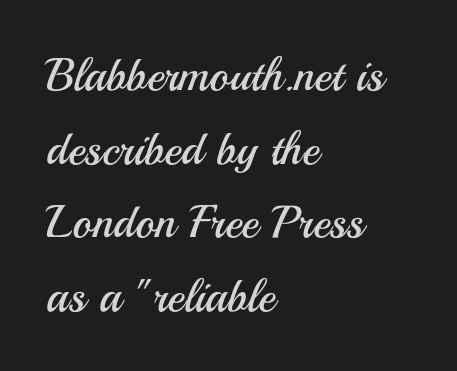
{"serif": "no", "bold": "no", "weight": "regular", "width": "normal", "stroke_contrast": "medium", "x_height": "small", "monospaced": "no", "underline": "no", "align": "left", "line_spacing": "normal", "line_spacing_ratio": 1.6, "letter_spacing": "normal", "letter_spacing_em": 0.0, "glyph_px": 46}
